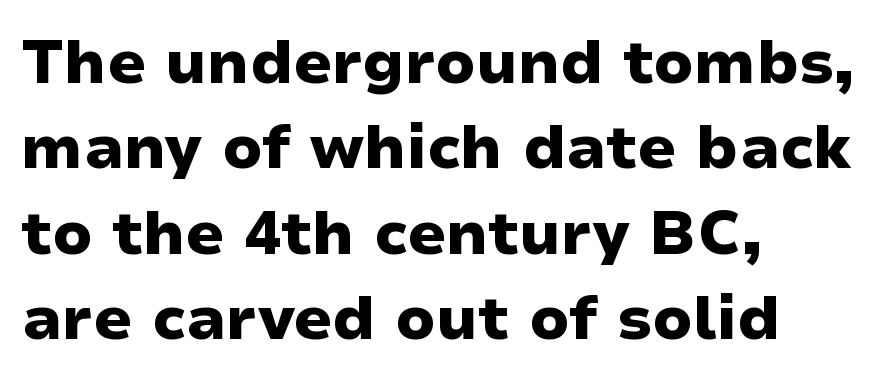
The image shows 61 px heavy, wide sans-serif type, upright; set left-aligned, normal line spacing (1.4x), normal letter spacing, not underlined; low stroke contrast and a medium x-height.
